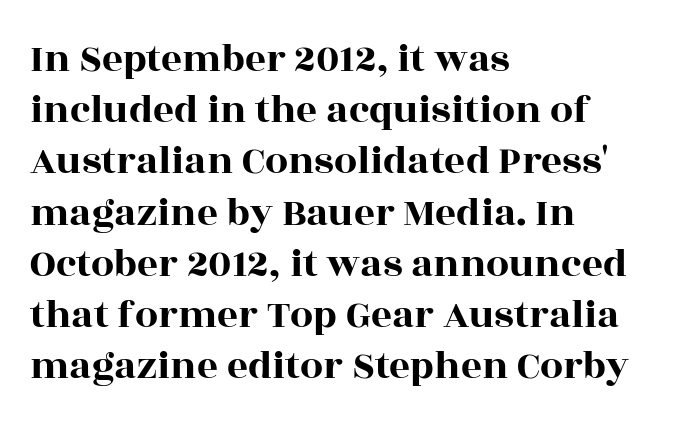
Varying glyph widths throughout — classic text-font behaviour. Honestly, the row spacing looks completely unremarkable. Serif or sans? Serif — the stroke terminals have little feet. Posture: upright roman. The horizontal fit of the characters is conventional and even. Descender tails drop into unmarked territory.
